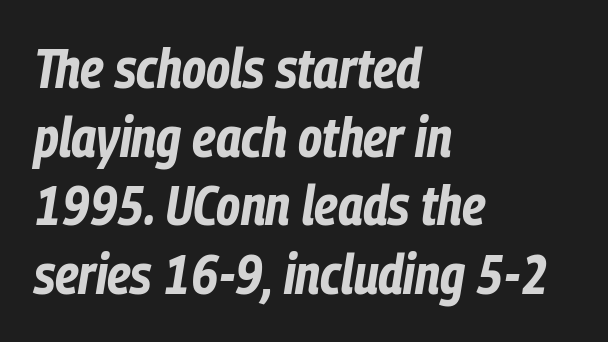
{"italic": "yes", "lean": "right", "slant_degrees": 9, "bold": "yes", "weight": "bold", "width": "condensed", "stroke_contrast": "low", "x_height": "medium", "monospaced": "no", "underline": "no", "align": "left", "line_spacing": "normal", "line_spacing_ratio": 1.25, "letter_spacing": "normal", "letter_spacing_em": 0.0, "glyph_px": 55}
